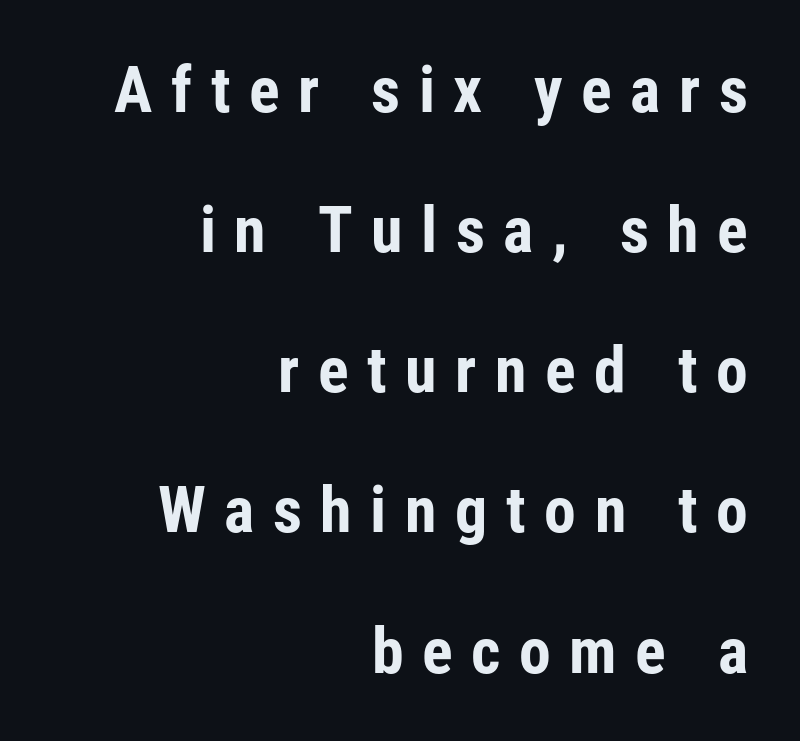
{"serif": "no", "italic": "no", "bold": "yes", "weight": "bold", "width": "condensed", "stroke_contrast": "low", "x_height": "medium", "monospaced": "no", "underline": "no", "align": "right", "line_spacing": "loose", "line_spacing_ratio": 2.19, "letter_spacing": "wide", "letter_spacing_em": 0.29, "glyph_px": 64}
